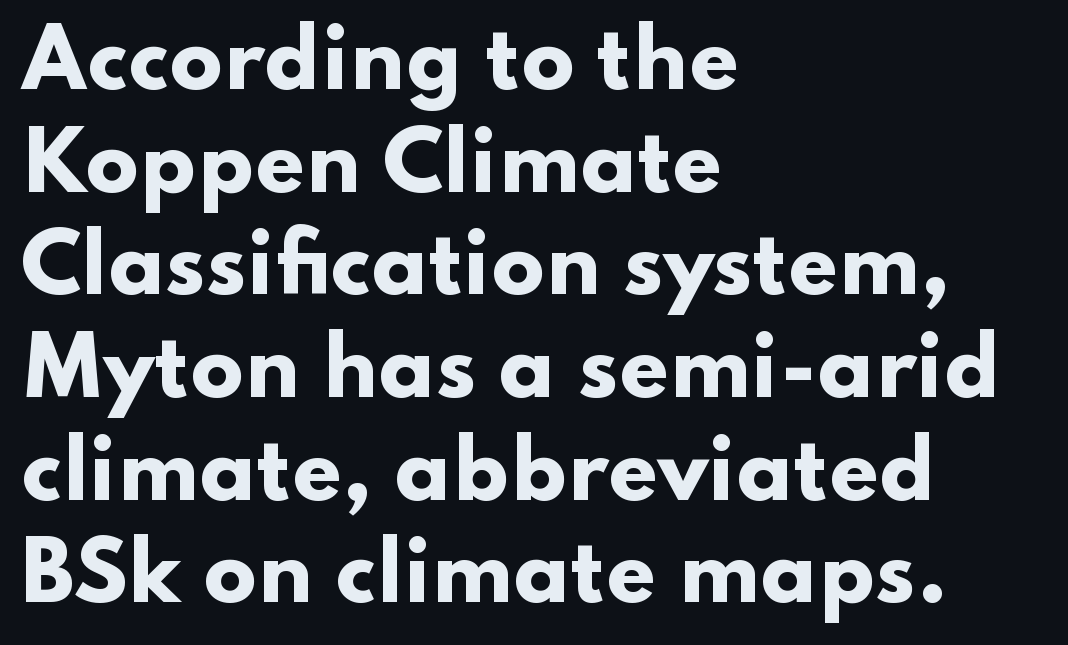
The rendering uses natural spacing where letterforms have individual widths. Descender tails drop into unmarked territory. Tracking here is standard; glyphs follow each other at the usual distance. Visually the block forms a straight wall on the left and a jagged coastline on the right. Do the letters lean? They stand straight. Emphasis by weight is at full strength: bold.
